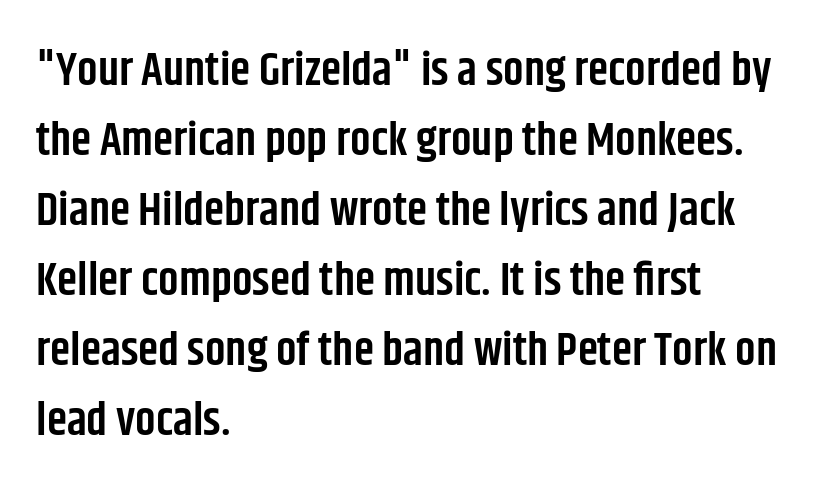
The face used here is proportionally spaced, like ordinary book or web type. The leading is moderate, giving the passage an even texture. The lettering holds an erect, upright posture throughout. Honestly, the letter spacing is just normal — you wouldn't notice it. The typeface chosen for these lines omits serifs.
